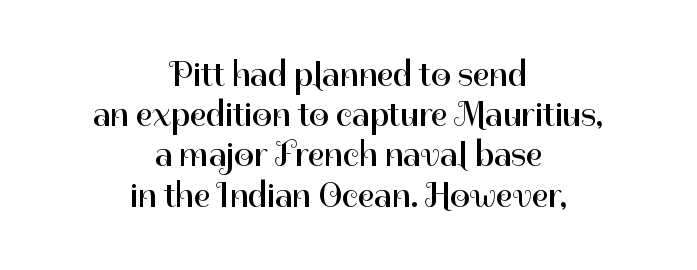
The image shows 35 px regular-weight sans-serif type, upright; set centered, tight line spacing (1.15x), normal letter spacing, not underlined; high stroke contrast and a medium x-height.
